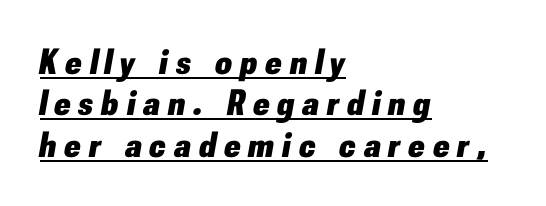
Tightly led — the rows are bunched. Each letter keeps its own natural width here, so spacing adapts to shape. Students, this is bold: see how much ink each stroke carries. Slanted lettering throughout.
